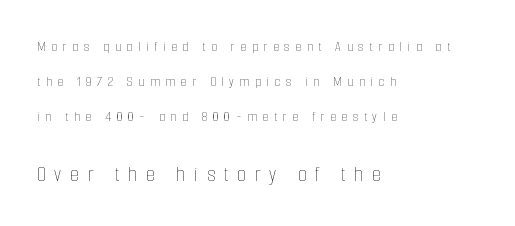
This sample is left-justified, so line endings fall wherever the words run out. Does the bottom block carry the larger type? Yes, it does. Descenders are the only things crossing below the line. This block would shrink considerably if given ordinary leading; it's expanded now. The type sits square on the baseline with zero lean.
